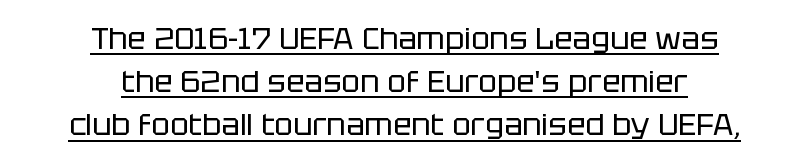
Here the designer chose a conventional face with non-uniform glyph widths. This reads as an unemphasized weight, regular at the heaviest. To sum up the face: it is a sans, with no serifs. Every character sits straight up, as roman type does.
